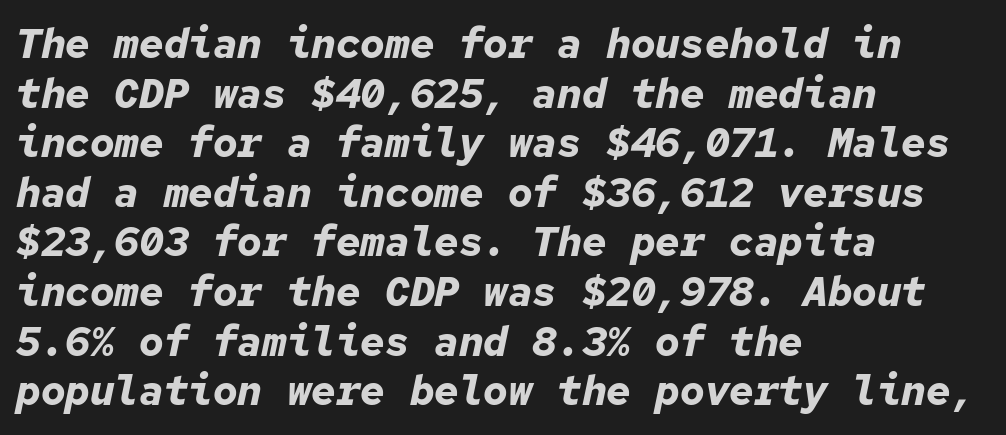
Type without underlining. Each line starts at the same left margin while the right side varies. Typesetter's note: full bold, strokes at maximum text heaviness. Does the lettering tilt? It does — this is italic.
